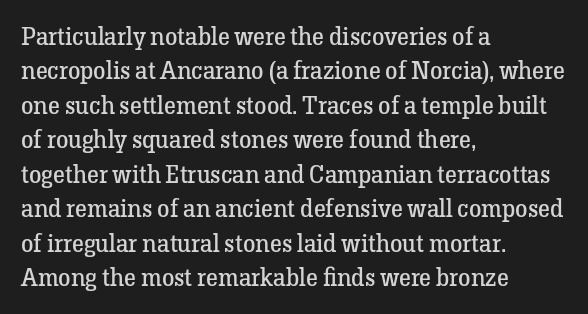
Spacing between characters is what you'd get straight out of the box. The passage shown is not underscored anywhere. The lines in this sample share a left origin and differ only in where they stop. The lines sit at an ordinary, default distance from one another. Is the type heavy? It reads as light-to-regular instead.
